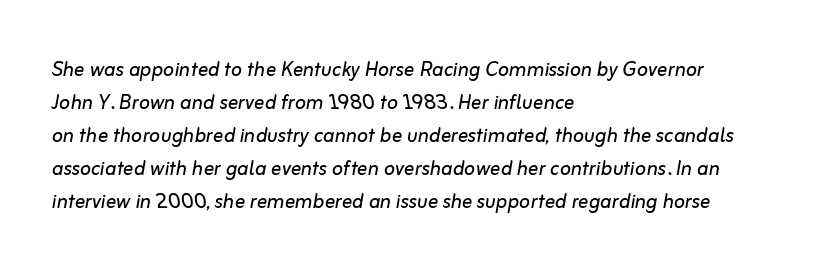
{"italic": "yes", "lean": "right", "slant_degrees": 10, "bold": "no", "underline": "no", "align": "left", "line_spacing": "normal", "line_spacing_ratio": 1.27, "letter_spacing": "normal", "letter_spacing_em": 0.0, "glyph_px": 26}
